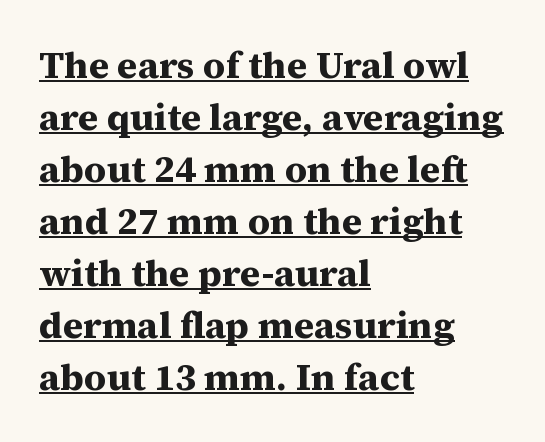
Q: Is the text bold? A: Yes.
Q: Is the text italic (slanted)? A: No, it is upright.
Q: Is the typeface a serif or a sans-serif typeface? A: Serif.
Q: Is the text underlined? A: Yes.
Q: How is the paragraph aligned? A: Left-aligned.
Q: Is the spacing between letters normal or unusually wide? A: Normal.
Q: Is the spacing between lines tight, normal or loose? A: Normal.
Q: Width (condensed, normal, or wide)? A: Normal.
Q: Stroke contrast? A: Medium.
Q: x-height? A: Medium.
Q: Monospaced? A: No.
